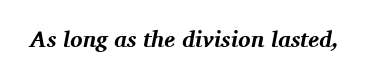
Q: Is the text bold? A: Yes.
Q: Is the text italic (slanted)? A: Yes, it leans right by about 11 degrees.
Q: Is the text underlined? A: No.
Q: Is the spacing between letters normal or unusually wide? A: Normal.
